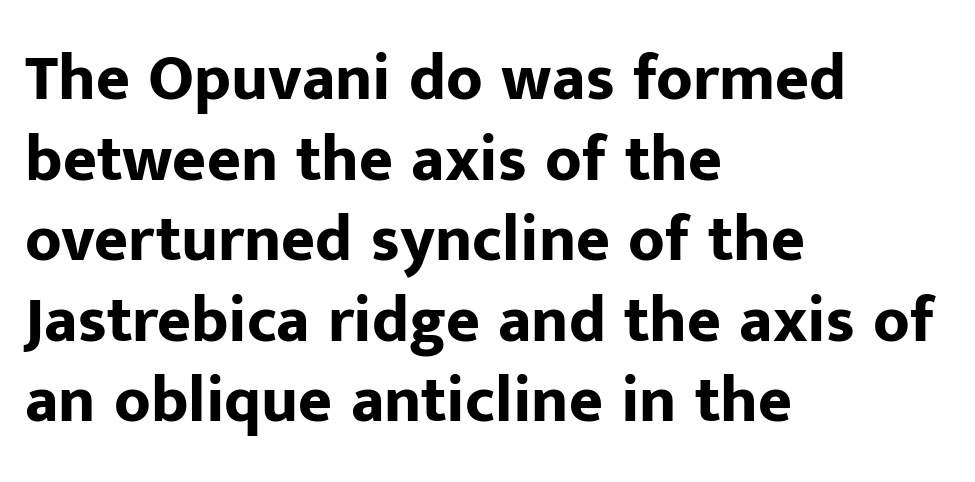
The image shows 65 px bold sans-serif type, upright; set left-aligned, line spacing 1.24x, normal letter spacing, not underlined; low stroke contrast and a medium x-height.
